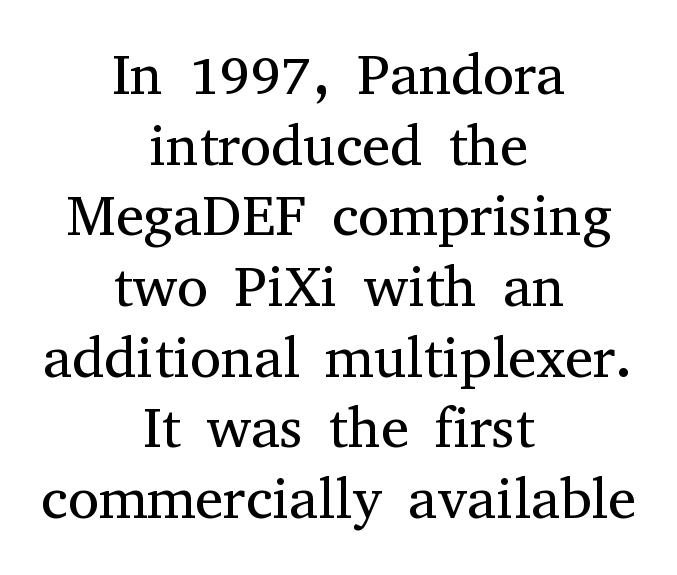
{"serif": "yes", "italic": "no", "bold": "no", "weight": "regular", "width": "normal", "stroke_contrast": "medium", "x_height": "medium", "monospaced": "no", "underline": "no", "align": "center", "line_spacing_ratio": 1.24, "letter_spacing": "normal", "letter_spacing_em": 0.0, "glyph_px": 57}
